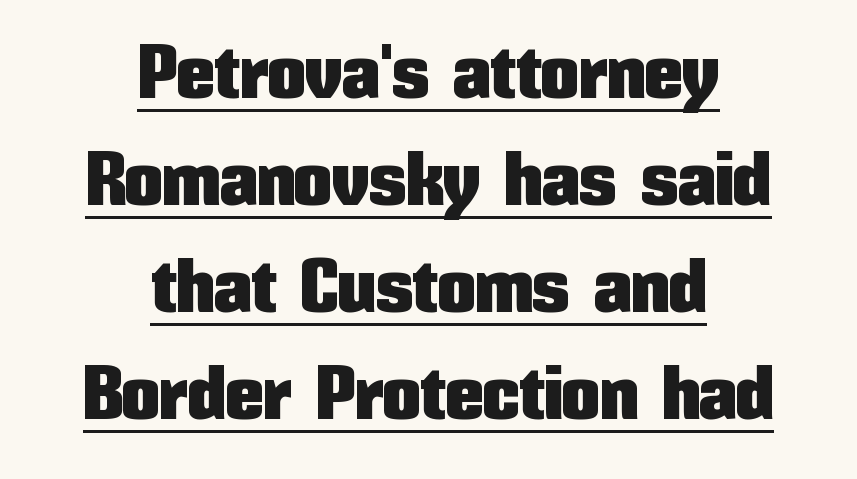
{"serif": "no", "italic": "no", "width": "condensed", "stroke_contrast": "low", "x_height": "medium", "monospaced": "no", "underline": "yes", "align": "center", "line_spacing": "normal", "line_spacing_ratio": 1.41, "letter_spacing": "normal", "letter_spacing_em": 0.0, "glyph_px": 76}
